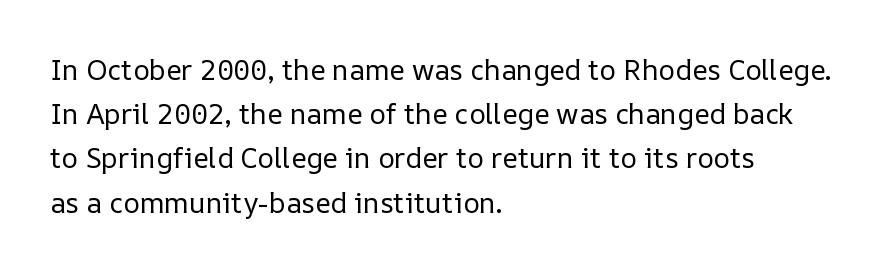
The image shows 28 px regular-weight type, upright; set left-aligned, normal line spacing (1.58x), normal letter spacing, not underlined; low stroke contrast and a medium x-height.
